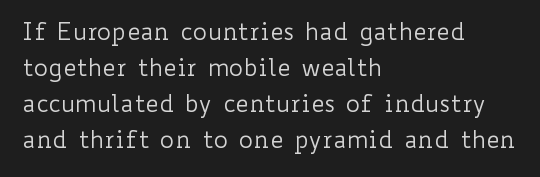
{"italic": "no", "bold": "no", "underline": "no", "align": "left", "line_spacing": "normal", "line_spacing_ratio": 1.5, "letter_spacing": "normal", "letter_spacing_em": 0.0, "glyph_px": 24}
